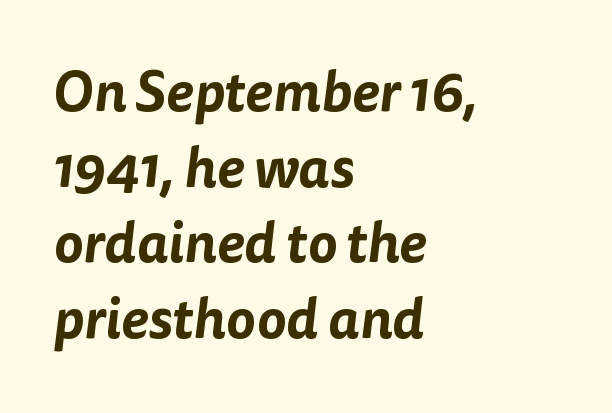
Q: Is the typeface a serif or a sans-serif typeface? A: Sans-serif.
Q: Is the text underlined? A: No.
Q: How is the paragraph aligned? A: Left-aligned.
Q: Is the spacing between letters normal or unusually wide? A: Normal.
Q: Is the spacing between lines tight, normal or loose? A: Normal.
Q: Width (condensed, normal, or wide)? A: Normal.
Q: Stroke contrast? A: Low.
Q: x-height? A: Medium.
Q: Monospaced? A: No.
